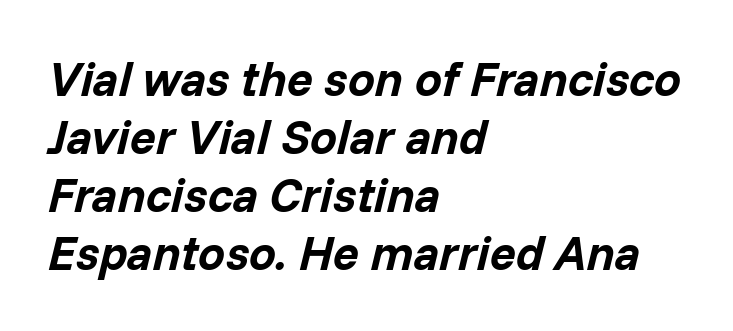
Q: Is the text bold? A: Yes.
Q: Is the text italic (slanted)? A: Yes, it leans right by about 14 degrees.
Q: Is the text underlined? A: No.
Q: How is the paragraph aligned? A: Left-aligned.
Q: Is the spacing between letters normal or unusually wide? A: Normal.
Q: Width (condensed, normal, or wide)? A: Normal.
Q: Stroke contrast? A: Low.
Q: x-height? A: Medium.
Q: Monospaced? A: No.
